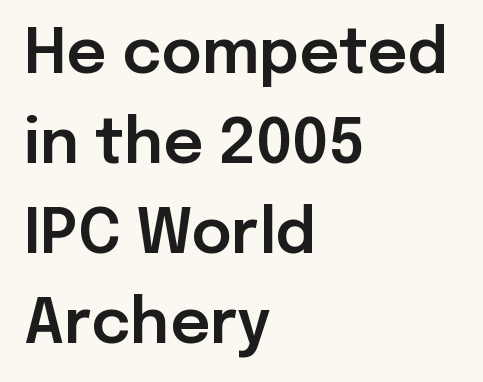
Q: Is the text italic (slanted)? A: No, it is upright.
Q: Is the typeface a serif or a sans-serif typeface? A: Sans-serif.
Q: Is the text underlined? A: No.
Q: How is the paragraph aligned? A: Left-aligned.
Q: Is the spacing between letters normal or unusually wide? A: Normal.
Q: Is the spacing between lines tight, normal or loose? A: Normal.
Q: Width (condensed, normal, or wide)? A: Normal.
Q: Stroke contrast? A: Low.
Q: x-height? A: Medium.
Q: Monospaced? A: No.
